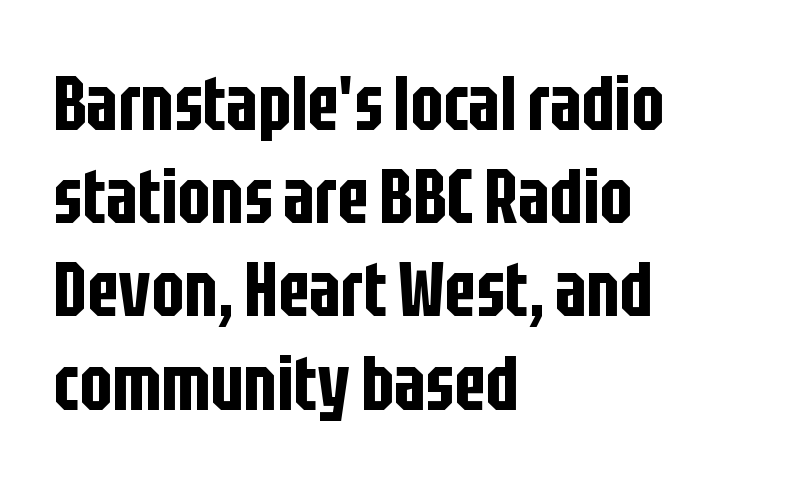
Q: Is the text italic (slanted)? A: No, it is upright.
Q: Is the typeface a serif or a sans-serif typeface? A: Sans-serif.
Q: Is the text underlined? A: No.
Q: How is the paragraph aligned? A: Left-aligned.
Q: Is the spacing between letters normal or unusually wide? A: Normal.
Q: Width (condensed, normal, or wide)? A: Condensed.
Q: Stroke contrast? A: Low.
Q: x-height? A: Large.
Q: Monospaced? A: No.
